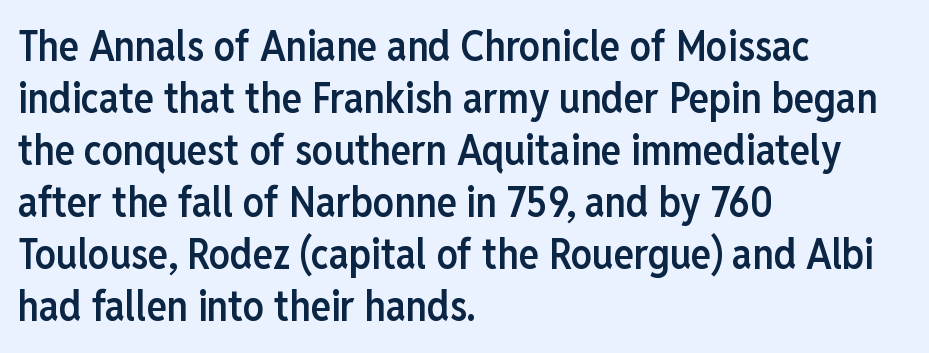
The image shows 42 px semibold, condensed sans-serif type, upright; set left-aligned, line spacing 1.24x, normal letter spacing, not underlined; low stroke contrast and a medium x-height.
